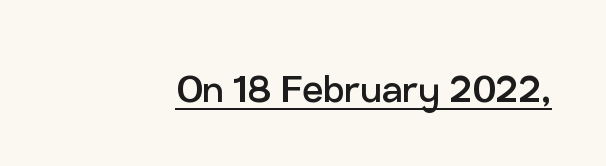
Q: Is the text bold? A: No.
Q: Is the text italic (slanted)? A: No, it is upright.
Q: Is the typeface a serif or a sans-serif typeface? A: Sans-serif.
Q: Is the text underlined? A: Yes.
Q: Is the spacing between letters normal or unusually wide? A: Normal.
Q: Width (condensed, normal, or wide)? A: Normal.
Q: Stroke contrast? A: Low.
Q: x-height? A: Medium.
Q: Monospaced? A: No.
